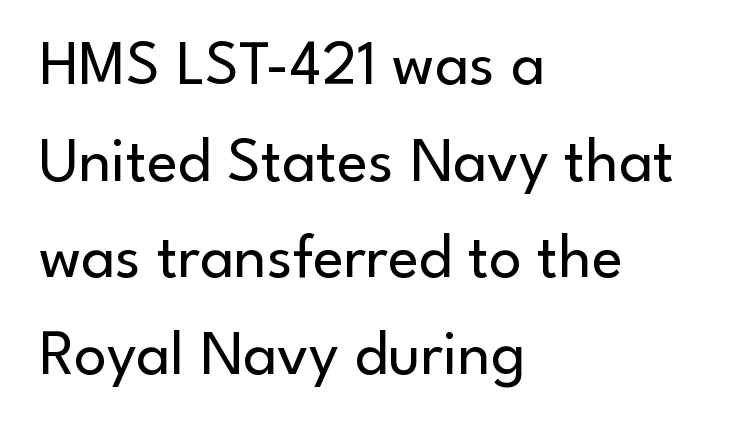
Q: Is the text bold? A: No.
Q: Is the text italic (slanted)? A: No, it is upright.
Q: Is the typeface a serif or a sans-serif typeface? A: Sans-serif.
Q: Is the text underlined? A: No.
Q: How is the paragraph aligned? A: Left-aligned.
Q: Is the spacing between letters normal or unusually wide? A: Normal.
Q: Is the spacing between lines tight, normal or loose? A: Normal.
Q: Width (condensed, normal, or wide)? A: Normal.
Q: Stroke contrast? A: Low.
Q: x-height? A: Small.
Q: Monospaced? A: No.
